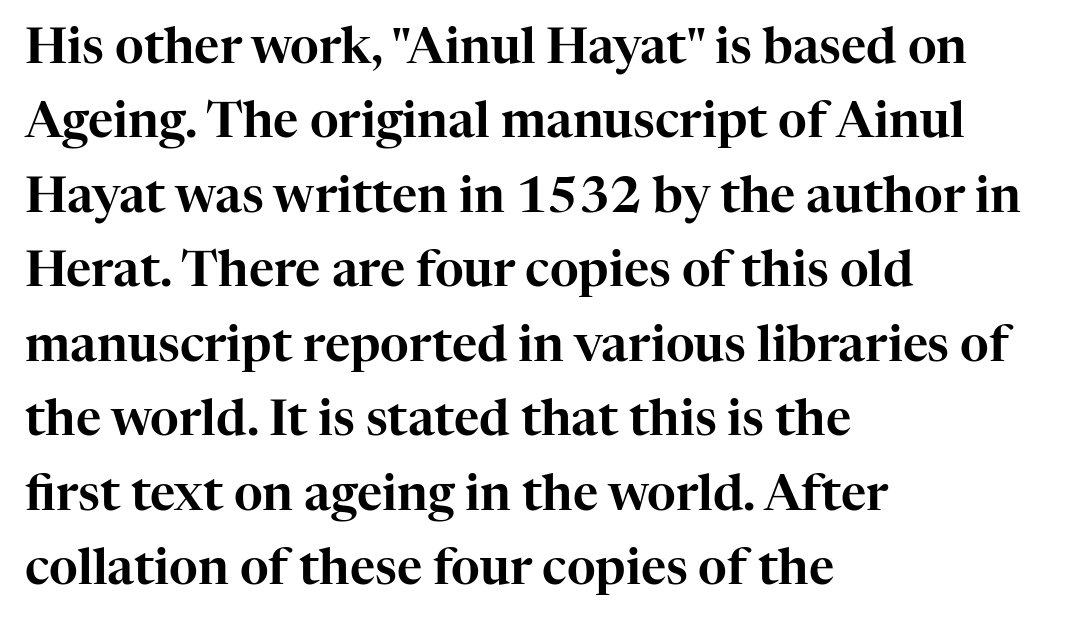
The compositor pushed each line to the left boundary. Posture: straight, roman, zero tilt. These lines keep a tight, regular rhythm from letter to letter. No word sits above an underline.
